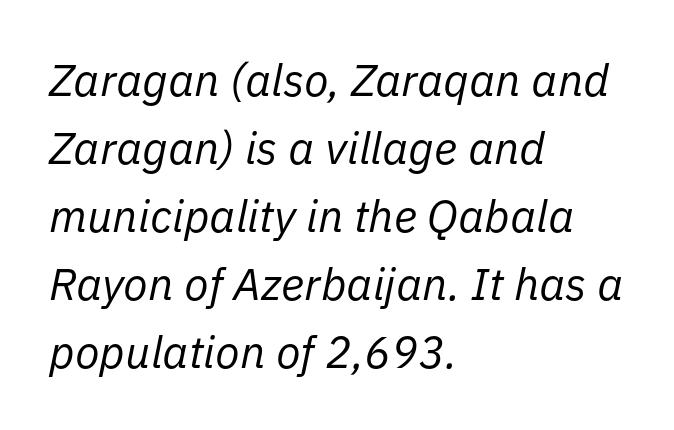
{"italic": "yes", "lean": "right", "slant_degrees": 11, "bold": "no", "weight": "regular", "width": "normal", "stroke_contrast": "low", "x_height": "medium", "monospaced": "no", "underline": "no", "align": "left", "line_spacing": "normal", "line_spacing_ratio": 1.51, "letter_spacing": "normal", "letter_spacing_em": 0.0, "glyph_px": 45}
